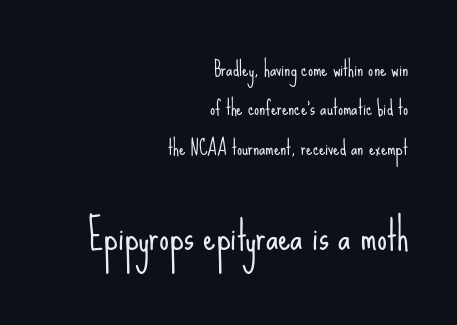
Layout note: lines flush right. The face used here is proportionally spaced, like ordinary book or web type. Stems and bowls with no extra thickness — not bold. Inter-character spacing is left at the font's built-in metrics. This is sans-serif lettering, the kind often seen on screens and signage.
